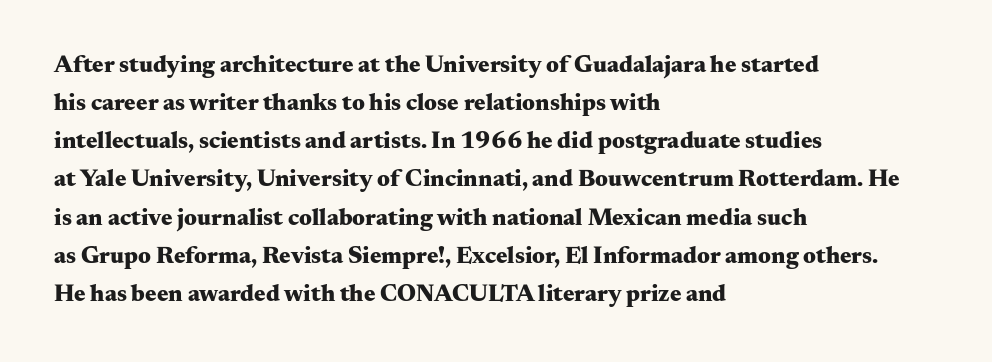
The image shows 24 px bold type, upright; set left-aligned, normal line spacing (1.59x), normal letter spacing, not underlined.
